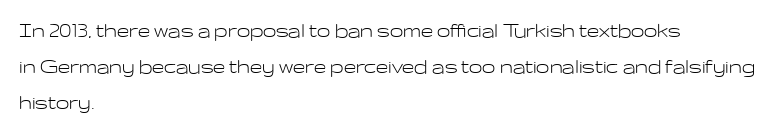
There is no visible air inserted between adjacent glyphs. The rendering anchors every line to the left-hand side. Counters stay open thanks to moderate or lighter strokes. Is there much room between lines? A standard amount, neither cramped nor airy. Type without underlining.
